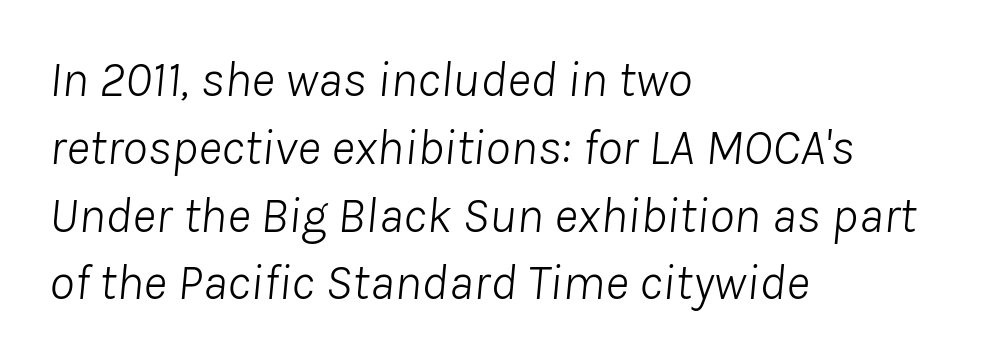
{"italic": "yes", "lean": "right", "slant_degrees": 8, "bold": "no", "weight": "light", "width": "normal", "stroke_contrast": "low", "x_height": "medium", "monospaced": "no", "underline": "no", "align": "left", "line_spacing": "normal", "line_spacing_ratio": 1.33, "letter_spacing": "normal", "letter_spacing_em": 0.0, "glyph_px": 51}
